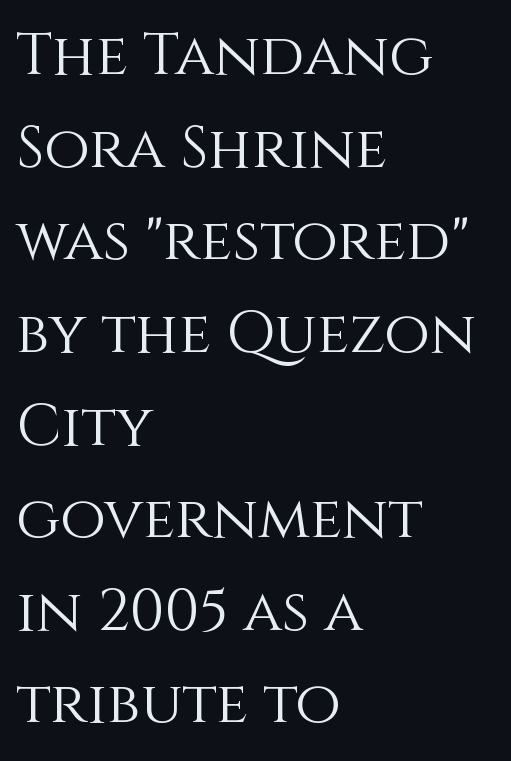
The rendering keeps characters at their native spacing. When letters stand straight like this, we call the style roman or upright. Clear beneath every line of the passage. Compared with a centered layout, this one pins lines to the left instead. Horizontal bands of white between lines are of average thickness.
